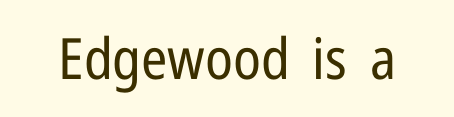
The image shows 57 px regular-weight, condensed sans-serif type, upright; set normal letter spacing, not underlined; low stroke contrast and a medium x-height.
